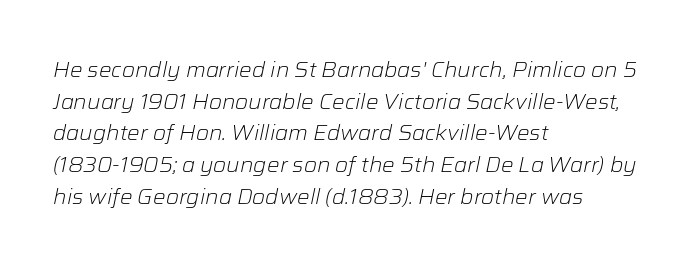
Q: Is the text bold? A: No.
Q: Is the text italic (slanted)? A: Yes, it leans right by about 12 degrees.
Q: Is the text underlined? A: No.
Q: How is the paragraph aligned? A: Left-aligned.
Q: Is the spacing between letters normal or unusually wide? A: Normal.
Q: Is the spacing between lines tight, normal or loose? A: Normal.
